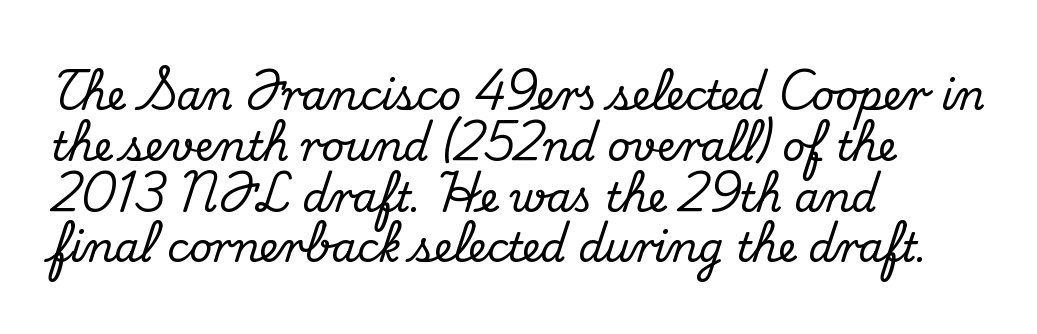
Q: Is the text italic (slanted)? A: Yes.
Q: Is the typeface a serif or a sans-serif typeface? A: Serif.
Q: Is the text underlined? A: No.
Q: How is the paragraph aligned? A: Left-aligned.
Q: Is the spacing between letters normal or unusually wide? A: Normal.
Q: Is the spacing between lines tight, normal or loose? A: Normal.
Q: Width (condensed, normal, or wide)? A: Normal.
Q: Stroke contrast? A: Medium.
Q: x-height? A: Small.
Q: Monospaced? A: No.
